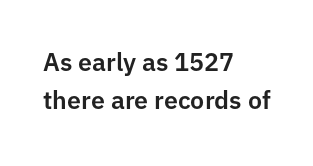
Q: Is the text italic (slanted)? A: No, it is upright.
Q: Is the text underlined? A: No.
Q: How is the paragraph aligned? A: Left-aligned.
Q: Is the spacing between letters normal or unusually wide? A: Normal.
Q: Is the spacing between lines tight, normal or loose? A: Normal.
